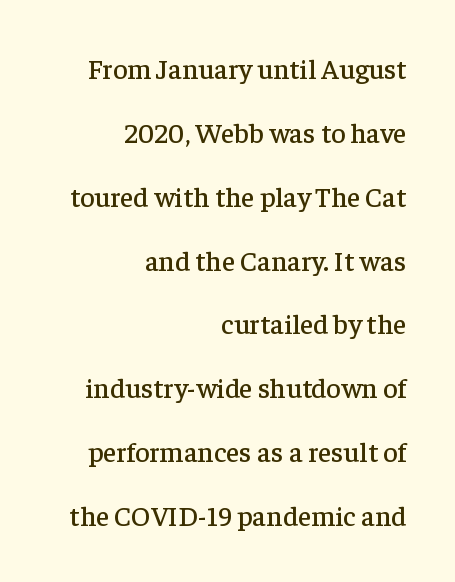
The image shows 28 px serif type, upright; set right-aligned, loose line spacing (2.28x), normal letter spacing, not underlined; low stroke contrast and a medium x-height.
